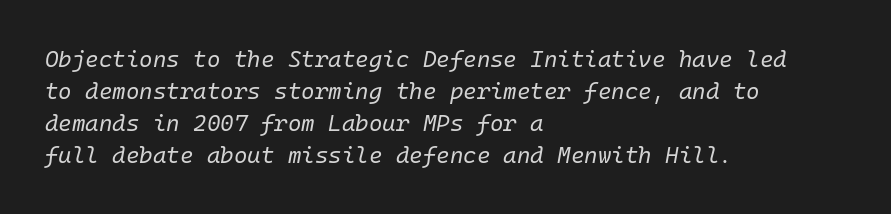
The image shows 23 px text type, italic (leaning right); set left-aligned, normal line spacing (1.39x), normal letter spacing, not underlined.
